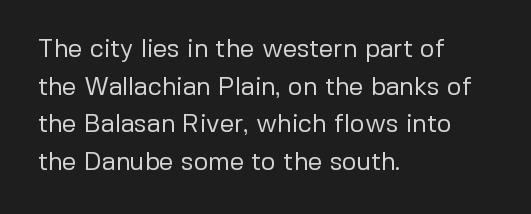
The face used here is rendered with its standard letterfit. Just letters on the line, the space beneath them empty. Caption: face not bold, strokes unweighted. Line spacing here is normal.
